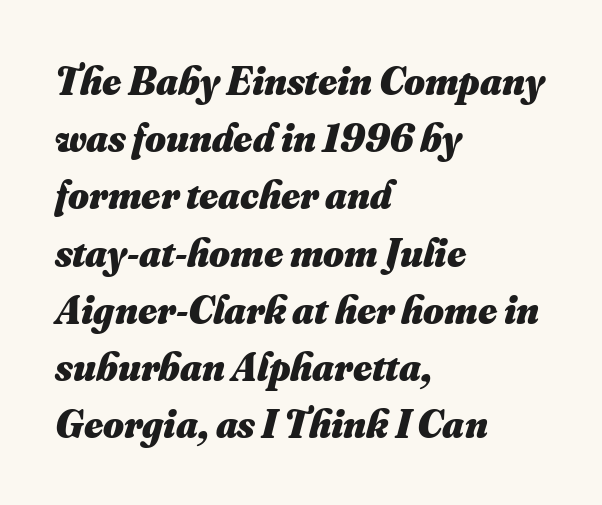
{"bold": "yes", "weight": "heavy", "width": "normal", "stroke_contrast": "medium", "x_height": "small", "monospaced": "no", "underline": "no", "align": "left", "line_spacing": "normal", "line_spacing_ratio": 1.43, "letter_spacing": "normal", "letter_spacing_em": 0.0, "glyph_px": 40}
